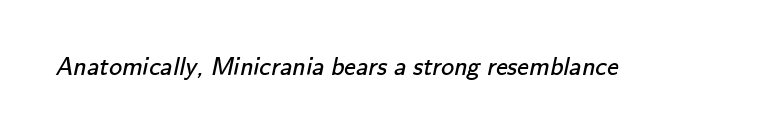
Vertical stems look standard width or narrower in stroke. Unmarked baselines from the first word to the last. There is no visible air inserted between adjacent glyphs.
